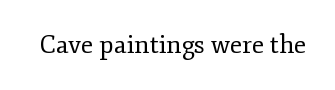
The image shows 25 px text type, upright; set normal letter spacing, not underlined.
